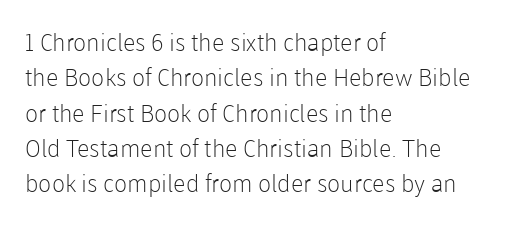
Q: Is the text bold? A: No.
Q: Is the text italic (slanted)? A: No, it is upright.
Q: Is the text underlined? A: No.
Q: How is the paragraph aligned? A: Left-aligned.
Q: Is the spacing between letters normal or unusually wide? A: Normal.
Q: Is the spacing between lines tight, normal or loose? A: Normal.
